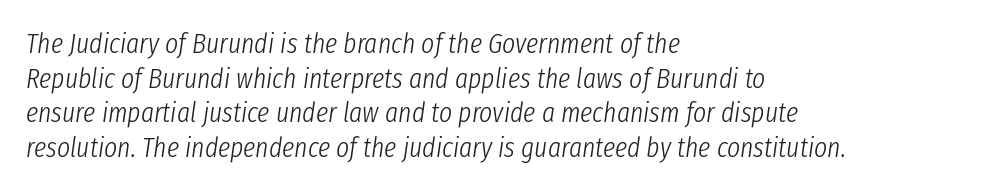
Q: Is the text bold? A: No.
Q: Is the text italic (slanted)? A: Yes, it leans right by about 8 degrees.
Q: Is the text underlined? A: No.
Q: How is the paragraph aligned? A: Left-aligned.
Q: Is the spacing between letters normal or unusually wide? A: Normal.
Q: Width (condensed, normal, or wide)? A: Condensed.
Q: Stroke contrast? A: Low.
Q: x-height? A: Medium.
Q: Monospaced? A: No.
